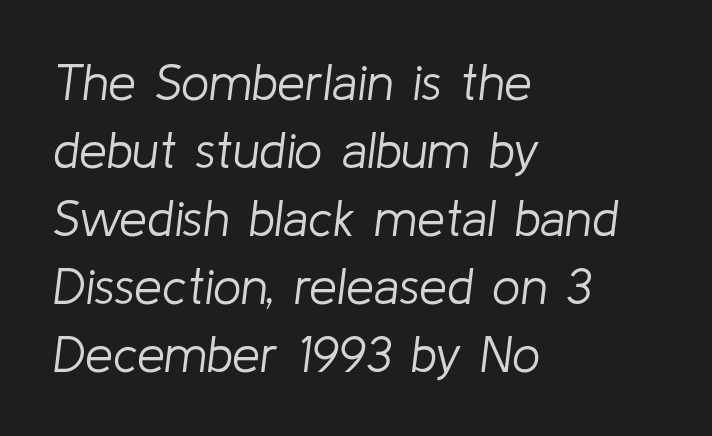
{"italic": "yes", "lean": "right", "slant_degrees": 8, "bold": "no", "weight": "light", "width": "normal", "stroke_contrast": "low", "x_height": "medium", "monospaced": "no", "underline": "no", "align": "left", "line_spacing": "normal", "line_spacing_ratio": 1.36, "letter_spacing": "normal", "letter_spacing_em": 0.0, "glyph_px": 50}
